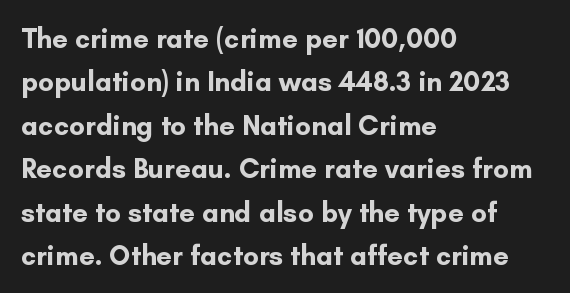
The image shows 28 px bold sans-serif type, upright; set left-aligned, normal line spacing (1.55x), normal letter spacing, not underlined; low stroke contrast and a small x-height.
